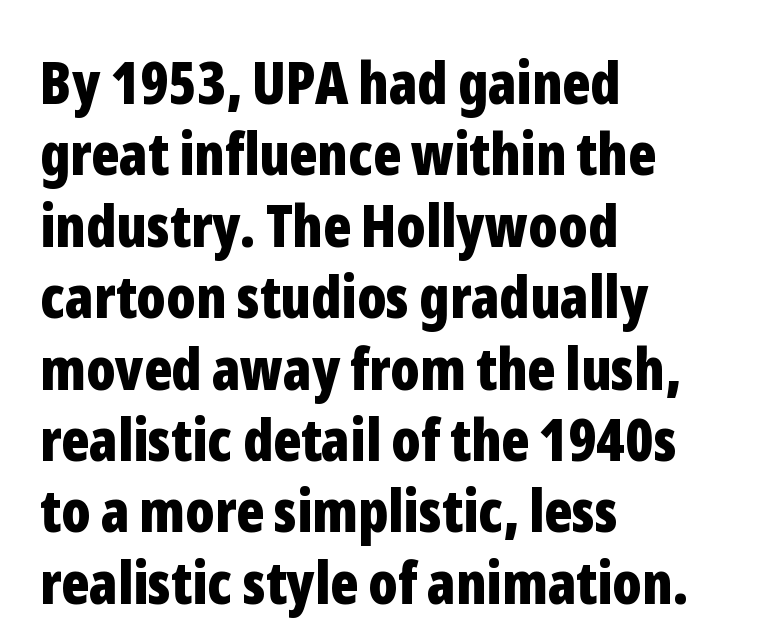
A sans-serif font was chosen for this passage. The letters stand upright; this is a roman face. Decoration check: the copy has no underline. The lines in this sample share a left origin and differ only in where they stop. In terms of letterspacing, this is plain default setting. The face used here is proportionally spaced, like ordinary book or web type.
